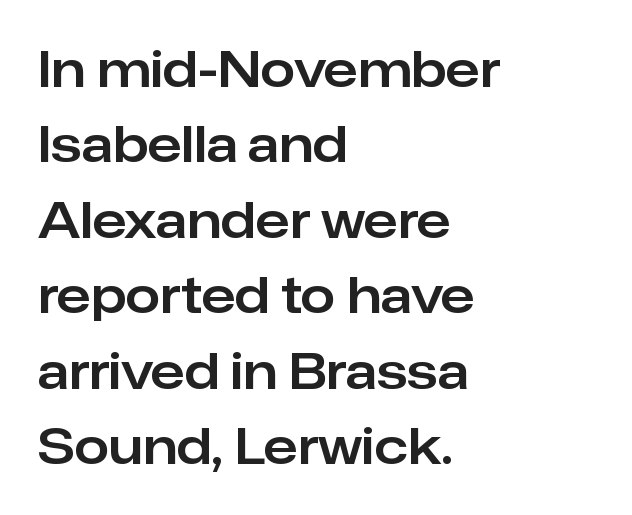
Q: Is the text italic (slanted)? A: No, it is upright.
Q: Is the typeface a serif or a sans-serif typeface? A: Sans-serif.
Q: Is the text underlined? A: No.
Q: How is the paragraph aligned? A: Left-aligned.
Q: Is the spacing between letters normal or unusually wide? A: Normal.
Q: Is the spacing between lines tight, normal or loose? A: Normal.
Q: Width (condensed, normal, or wide)? A: Normal.
Q: Stroke contrast? A: Low.
Q: x-height? A: Medium.
Q: Monospaced? A: No.
